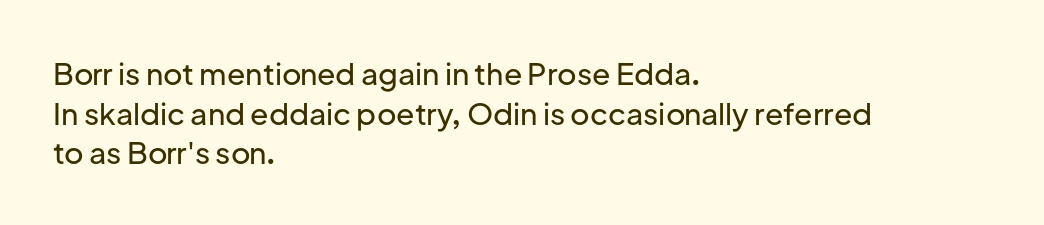
Q: Is the text italic (slanted)? A: No, it is upright.
Q: Is the typeface a serif or a sans-serif typeface? A: Sans-serif.
Q: Is the text underlined? A: No.
Q: How is the paragraph aligned? A: Left-aligned.
Q: Is the spacing between letters normal or unusually wide? A: Normal.
Q: Is the spacing between lines tight, normal or loose? A: Normal.
Q: Width (condensed, normal, or wide)? A: Normal.
Q: Stroke contrast? A: Low.
Q: x-height? A: Medium.
Q: Monospaced? A: No.
